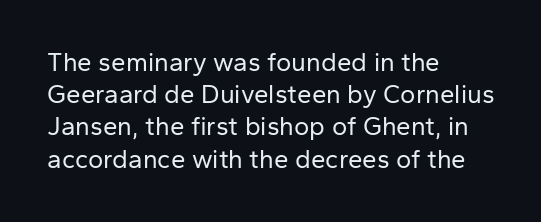
{"italic": "no", "bold": "no", "underline": "no", "align": "left", "line_spacing_ratio": 1.24, "letter_spacing": "normal", "letter_spacing_em": 0.0, "glyph_px": 26}
